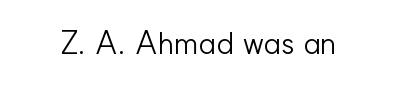
Q: Is the text bold? A: No.
Q: Is the text italic (slanted)? A: No, it is upright.
Q: Is the typeface a serif or a sans-serif typeface? A: Sans-serif.
Q: Is the text underlined? A: No.
Q: Is the spacing between letters normal or unusually wide? A: Normal.
Q: Width (condensed, normal, or wide)? A: Normal.
Q: Stroke contrast? A: Low.
Q: x-height? A: Small.
Q: Monospaced? A: No.
